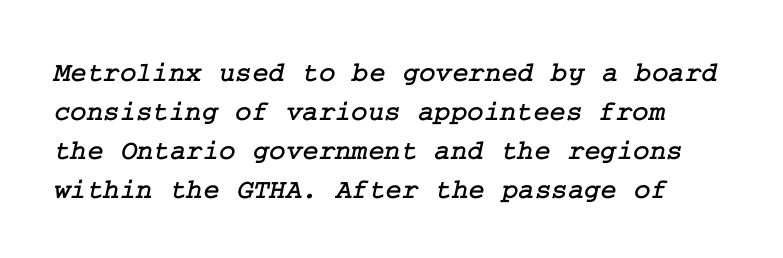
Each letter's strokes conclude with small projecting serifs. These lines keep a tight, regular rhythm from letter to letter. Rows of type keep a routine distance in the vertical direction. Decoration check: the copy has no underline.
